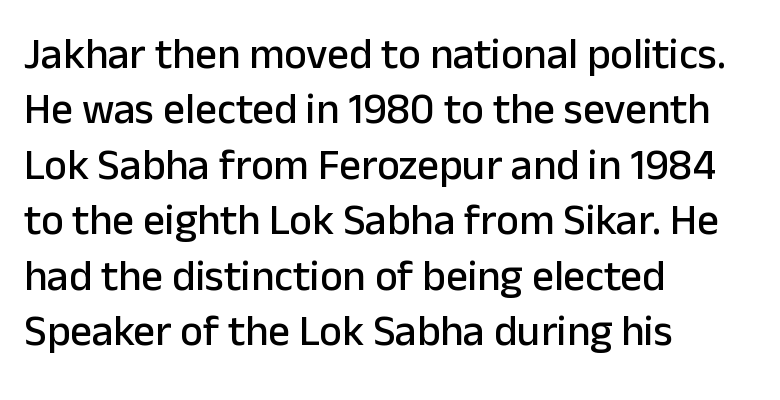
The image shows 43 px sans-serif type, upright; set left-aligned, normal line spacing (1.29x), normal letter spacing, not underlined; low stroke contrast and a medium x-height.
